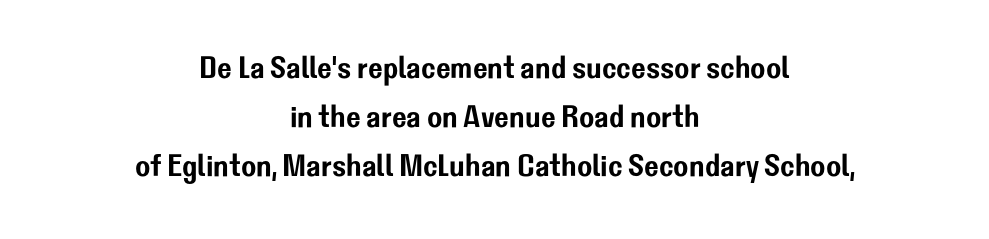
The image shows 31 px sans-serif type, upright; set centered, normal line spacing (1.58x), normal letter spacing, not underlined; low stroke contrast and a medium x-height.
